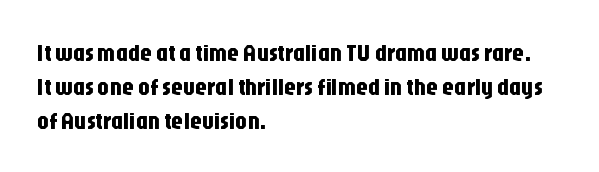
Q: Is the text italic (slanted)? A: No, it is upright.
Q: Is the text underlined? A: No.
Q: How is the paragraph aligned? A: Left-aligned.
Q: Is the spacing between letters normal or unusually wide? A: Normal.
Q: Is the spacing between lines tight, normal or loose? A: Normal.
